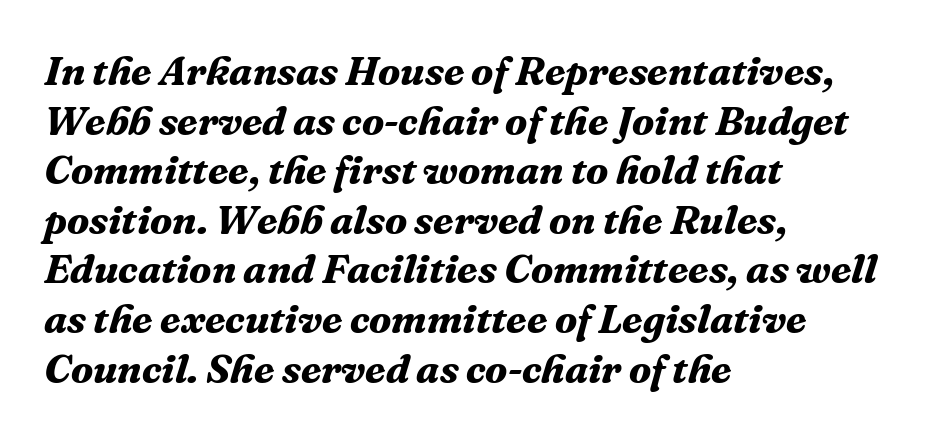
A dark, heavy texture on the line: the type is bold. Classification — serif. This is oblique type, the kind used for emphasis or titles. Where is the straight margin? On the left. Is this a fixed-width face? No — the glyphs have proportional, varying widths.
